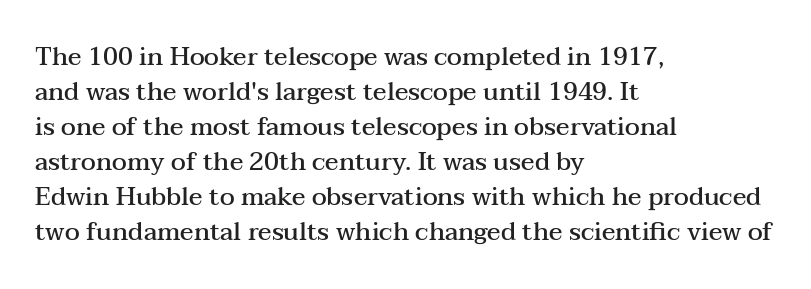
{"italic": "no", "bold": "semi", "underline": "no", "align": "left", "line_spacing": "normal", "line_spacing_ratio": 1.4, "letter_spacing": "normal", "letter_spacing_em": 0.0, "glyph_px": 25}
